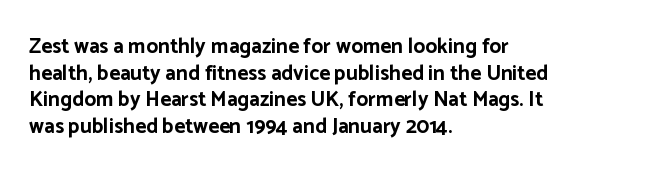
Honestly, the row spacing looks completely unremarkable. Posture: upright roman. Plenty of ink on the page — the face is bold. Typeset ragged right — the left edge is the straight one.
